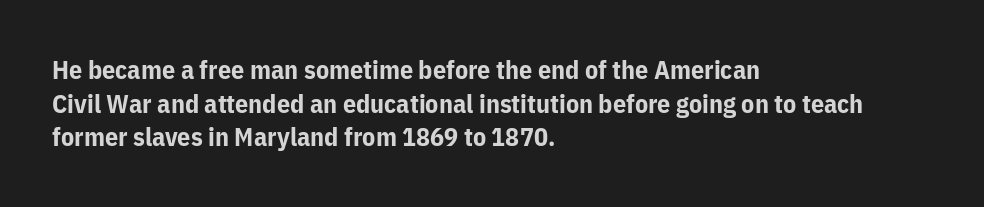
The image shows 26 px bold type, upright; set left-aligned, normal line spacing (1.29x), normal letter spacing, not underlined.
